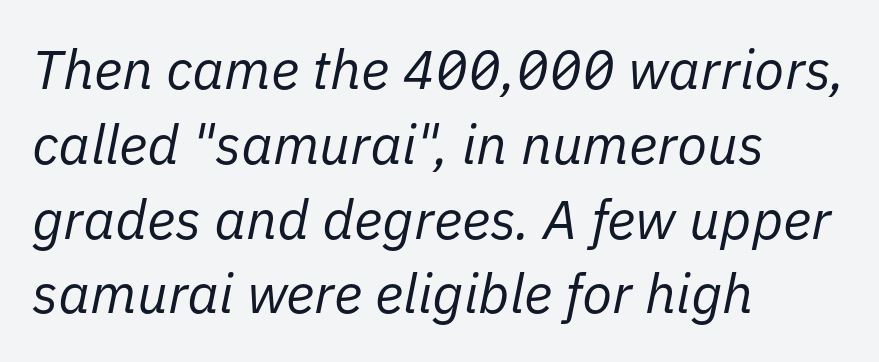
Q: Is the text bold? A: No.
Q: Is the text italic (slanted)? A: Yes, it leans right by about 11 degrees.
Q: Is the text underlined? A: No.
Q: How is the paragraph aligned? A: Left-aligned.
Q: Is the spacing between letters normal or unusually wide? A: Normal.
Q: Is the spacing between lines tight, normal or loose? A: Normal.
Q: Width (condensed, normal, or wide)? A: Normal.
Q: Stroke contrast? A: Low.
Q: x-height? A: Medium.
Q: Monospaced? A: No.
